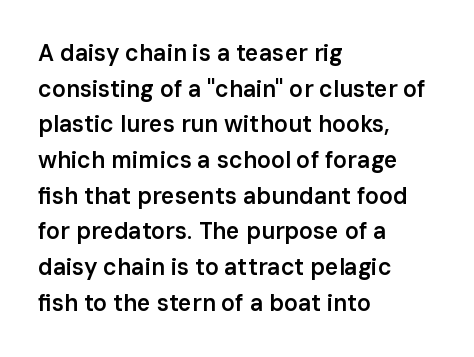
Notice how the passage keeps a crisp vertical edge on the left only. You could call the tracking neutral — neither tight nor loose. Compared with an ordinary text face, these strokes are moderately heavier — a semibold. No italicization has been applied; the sample stays upright.
